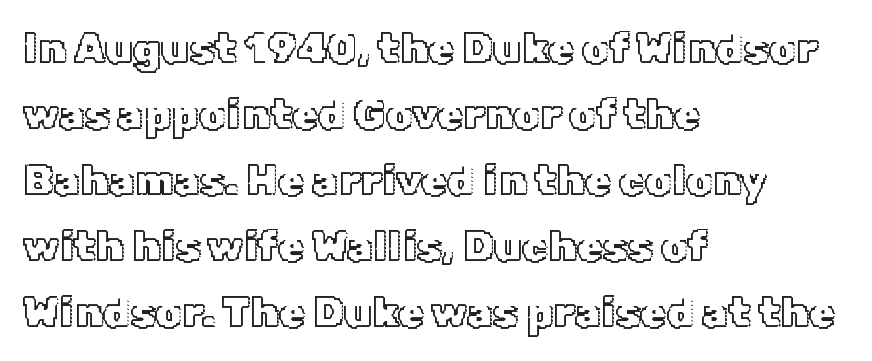
Q: Is the text italic (slanted)? A: No, it is upright.
Q: Is the text underlined? A: No.
Q: How is the paragraph aligned? A: Left-aligned.
Q: Is the spacing between letters normal or unusually wide? A: Normal.
Q: Is the spacing between lines tight, normal or loose? A: Normal.
Q: Width (condensed, normal, or wide)? A: Normal.
Q: x-height? A: Medium.
Q: Monospaced? A: No.
